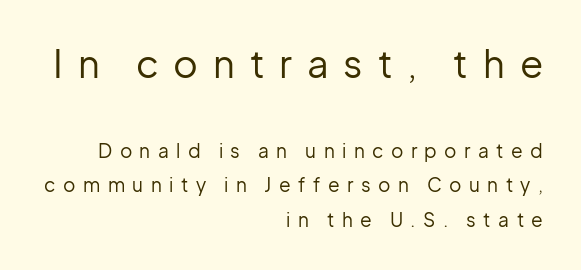
{"serif": "no", "italic": "no", "bold": "no", "weight": "regular", "width": "normal", "stroke_contrast": "low", "x_height": "medium", "monospaced": "no", "underline": "no", "align": "right", "line_spacing_ratio": 1.82, "letter_spacing": "wide", "letter_spacing_em": 0.39, "larger_block": "first", "size_ratio": 2.0, "glyph_px": 38}
